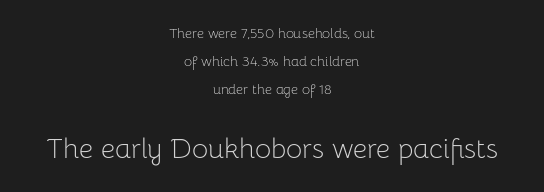
The image shows 28 px light sans-serif type, upright; set centered, loose line spacing (2.0x), normal letter spacing, not underlined; the second (bottom) block is 2.0x larger; low stroke contrast and a medium x-height.
